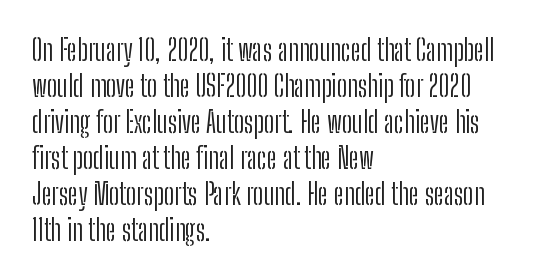
Q: Is the text bold? A: No.
Q: Is the text italic (slanted)? A: No, it is upright.
Q: Is the typeface a serif or a sans-serif typeface? A: Sans-serif.
Q: Is the text underlined? A: No.
Q: How is the paragraph aligned? A: Left-aligned.
Q: Is the spacing between letters normal or unusually wide? A: Normal.
Q: Width (condensed, normal, or wide)? A: Condensed.
Q: Stroke contrast? A: Low.
Q: x-height? A: Medium.
Q: Monospaced? A: No.
